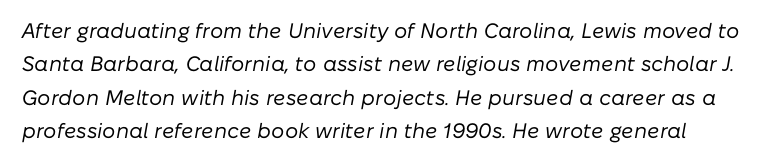
Between one letter and the next there's only the usual sliver of space. Does the leading feel generous? No, just average. The string is rendered with underlining switched off. The typesetting does not lean heavy: it is not bold. Yep, that's italic — everything's leaning.
